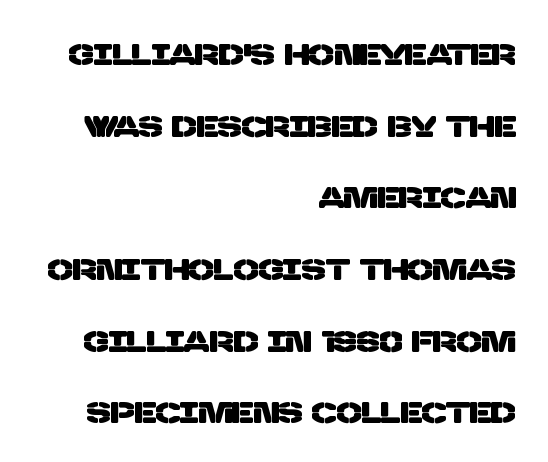
A bare baseline throughout the passage. This sample uses plain, unmodified letter spacing. To sum up the face: it is a sans, with no serifs. Line ends are locked; line starts wander. Loosely led — the rows are spread out. Spacing verdict: proportional, widths tailored to each character.
